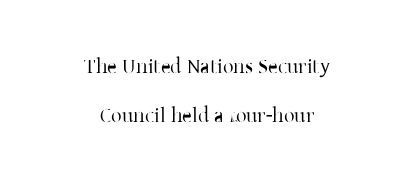
{"italic": "no", "bold": "no", "underline": "no", "align": "center", "line_spacing": "loose", "line_spacing_ratio": 2.32, "letter_spacing": "normal", "letter_spacing_em": 0.0, "glyph_px": 21}
